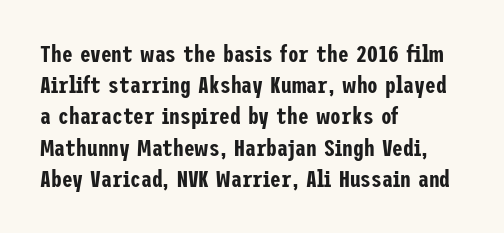
Q: Is the text italic (slanted)? A: No, it is upright.
Q: Is the text underlined? A: No.
Q: How is the paragraph aligned? A: Left-aligned.
Q: Is the spacing between letters normal or unusually wide? A: Normal.
Q: Is the spacing between lines tight, normal or loose? A: Normal.
